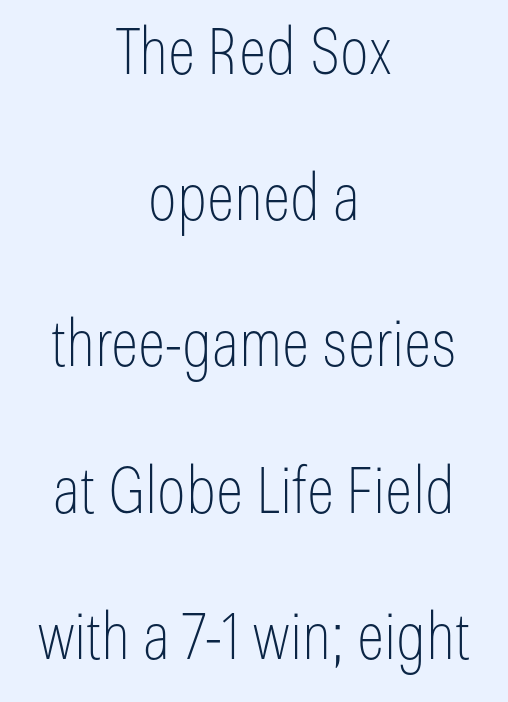
{"serif": "no", "italic": "no", "bold": "no", "weight": "thin", "width": "condensed", "stroke_contrast": "low", "x_height": "medium", "monospaced": "no", "underline": "no", "align": "center", "line_spacing": "loose", "line_spacing_ratio": 2.25, "letter_spacing": "normal", "letter_spacing_em": 0.0, "glyph_px": 65}
